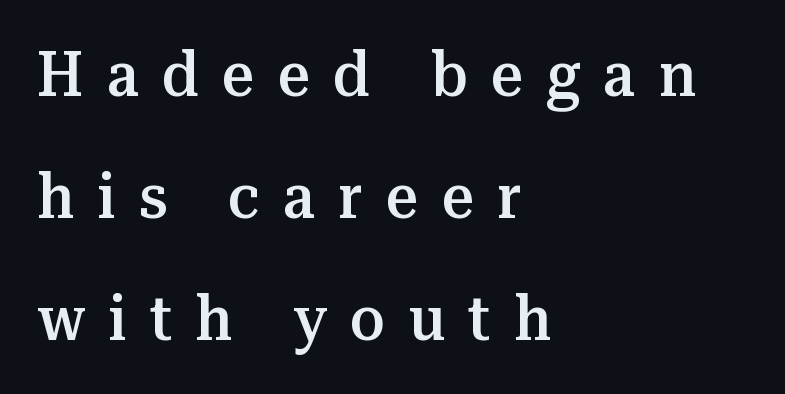
The image shows 63 px semibold serif type, upright; set left-aligned, loose line spacing (1.94x), unusually wide letter spacing (+0.37 em), not underlined; medium stroke contrast and a medium x-height.
